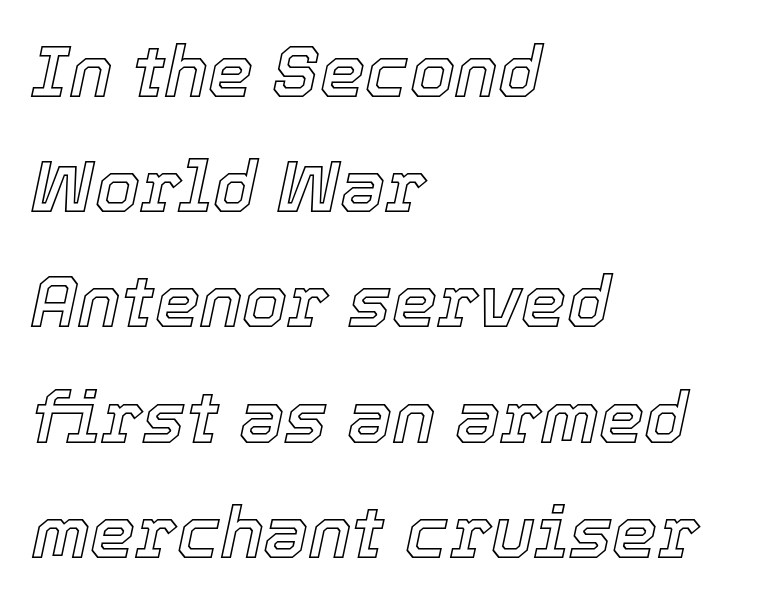
{"italic": "yes", "lean": "right", "slant_degrees": 12, "width": "normal", "x_height": "medium", "monospaced": "no", "underline": "no", "align": "left", "line_spacing": "normal", "line_spacing_ratio": 1.6, "letter_spacing": "normal", "letter_spacing_em": 0.0, "glyph_px": 72}
